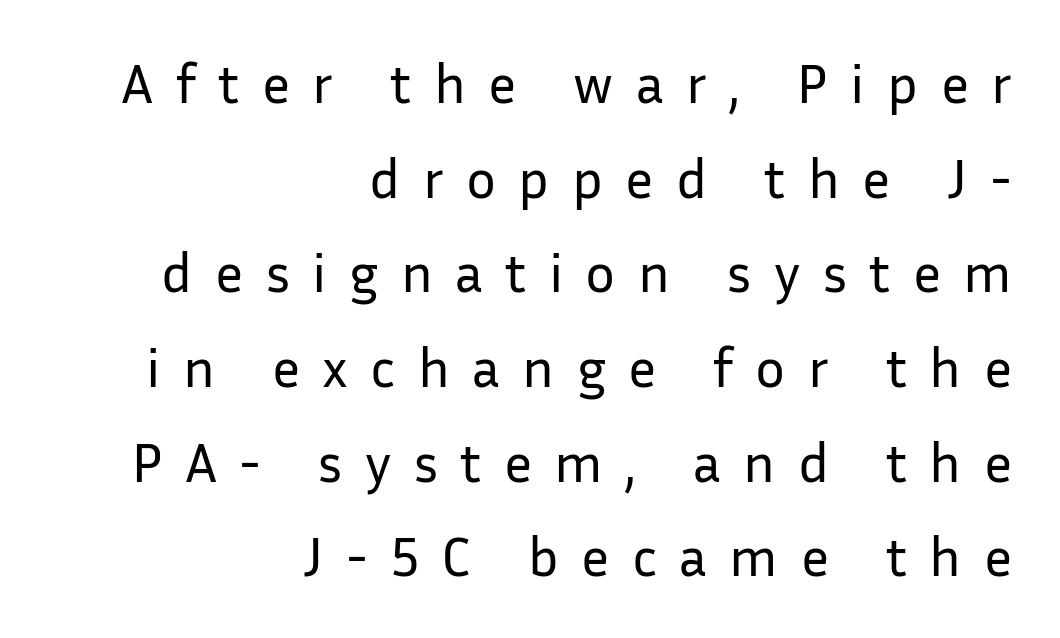
{"serif": "no", "italic": "no", "bold": "no", "weight": "regular", "width": "normal", "stroke_contrast": "low", "x_height": "medium", "monospaced": "no", "underline": "no", "align": "right", "line_spacing": "normal", "line_spacing_ratio": 1.69, "letter_spacing": "wide", "letter_spacing_em": 0.4, "glyph_px": 56}
